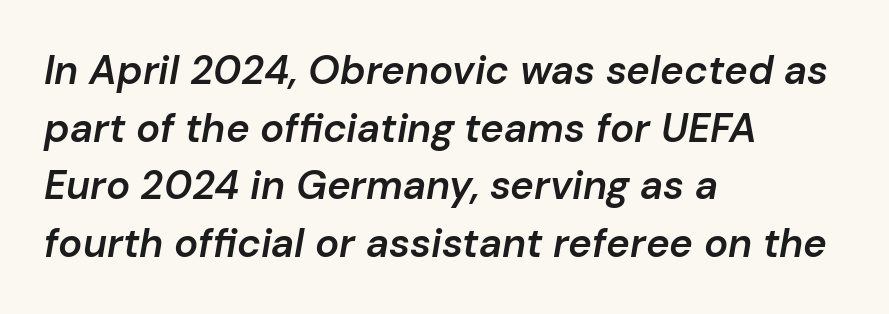
{"italic": "yes", "lean": "right", "slant_degrees": 10, "bold": "semi", "weight": "semibold", "width": "normal", "stroke_contrast": "low", "x_height": "medium", "monospaced": "no", "underline": "no", "align": "left", "line_spacing": "normal", "line_spacing_ratio": 1.44, "letter_spacing": "normal", "letter_spacing_em": 0.0, "glyph_px": 40}
